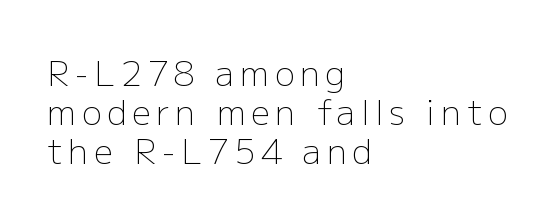
{"serif": "no", "italic": "no", "bold": "no", "weight": "light", "width": "normal", "stroke_contrast": "low", "x_height": "medium", "monospaced": "no", "underline": "no", "align": "left", "line_spacing_ratio": 1.18, "glyph_px": 33}
